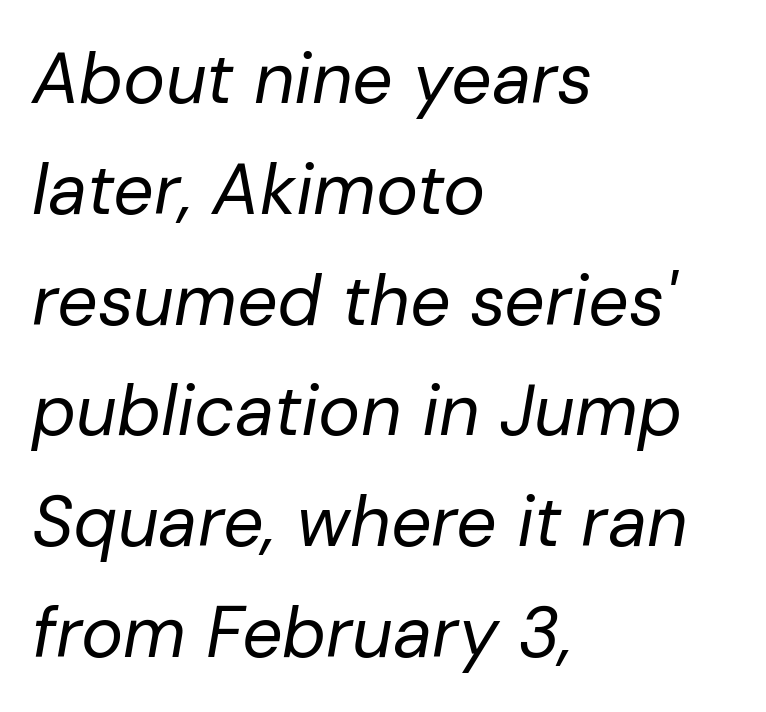
{"italic": "yes", "lean": "right", "slant_degrees": 10, "bold": "no", "weight": "regular", "width": "normal", "stroke_contrast": "low", "x_height": "medium", "monospaced": "no", "underline": "no", "align": "left", "line_spacing": "normal", "line_spacing_ratio": 1.56, "letter_spacing": "normal", "letter_spacing_em": 0.0, "glyph_px": 71}
